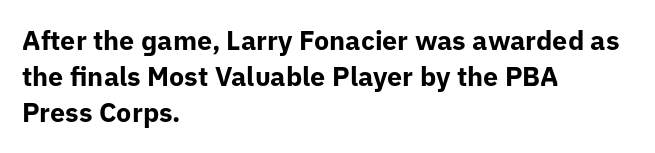
The image shows 27 px bold type, upright; set left-aligned, normal line spacing (1.34x), normal letter spacing, not underlined.
